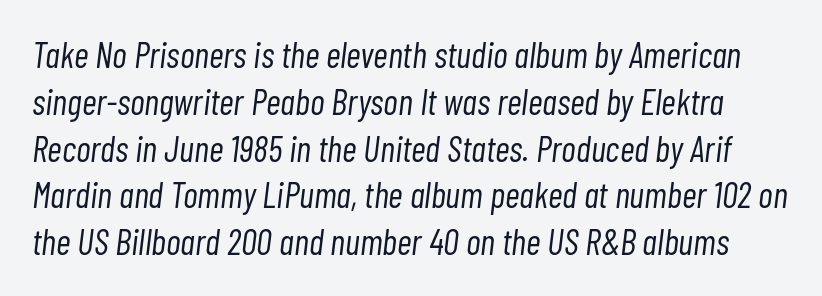
{"italic": "yes", "lean": "right", "slant_degrees": 7, "bold": "no", "weight": "light", "width": "condensed", "stroke_contrast": "low", "x_height": "medium", "monospaced": "no", "underline": "no", "line_spacing": "normal", "line_spacing_ratio": 1.3, "letter_spacing": "normal", "letter_spacing_em": 0.0, "glyph_px": 36}
